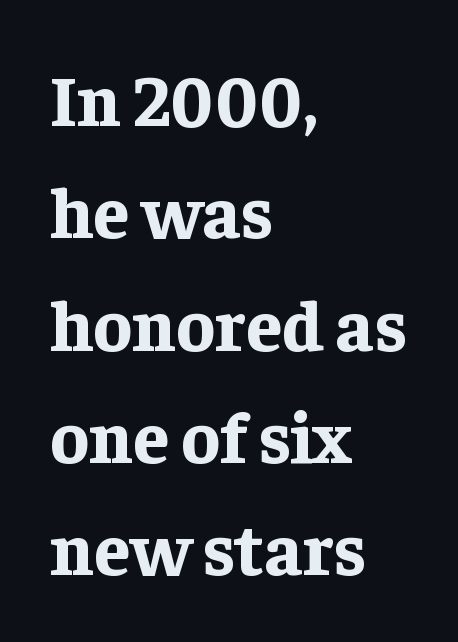
Line starts are locked; line ends wander. Look at the stroke-to-counter ratio: heavy, a bold. A normal amount of white space separates one row of letters from the next. Check under the words: just untouched page. These lines are composed in type with serifs. Here the glyphs are tracked normally, forming tight word shapes.
